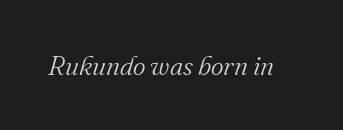
{"italic": "yes", "lean": "right", "slant_degrees": 16, "bold": "no", "underline": "no", "letter_spacing": "normal", "letter_spacing_em": 0.0, "glyph_px": 27}
